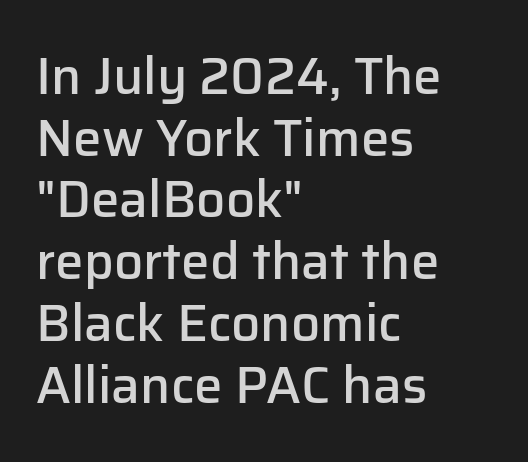
Every letter is mildly thick-stroked: semibold rather than bold. Beneath every word, the page is bare. Is the block centered? No — it sits flush against the left margin. Note the varied advance widths — an 'i' is clearly narrower than an 'm'. The font's upright variant was chosen for this text. A typesetter would label this face a sans.
